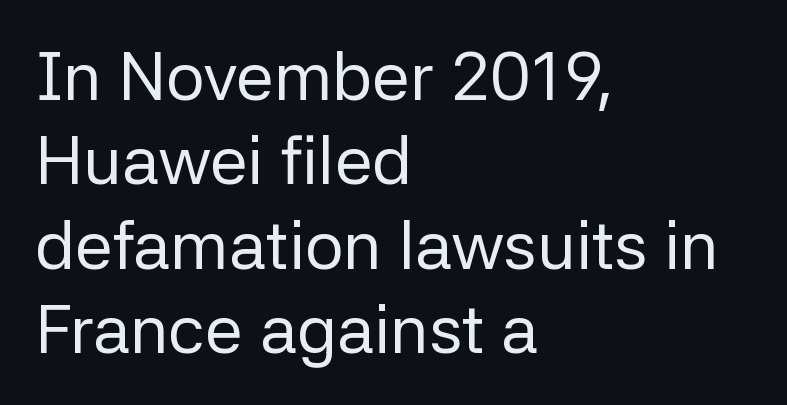
This reads as an unemphasized weight, regular at the heaviest. The type sits square on the baseline with zero lean. Check where the strokes stop: nothing finishes them off — pure sans. No word sits above an underline. Looks like regular typesetting: each glyph gets only the width it needs. The compositor pushed each line to the left boundary.
